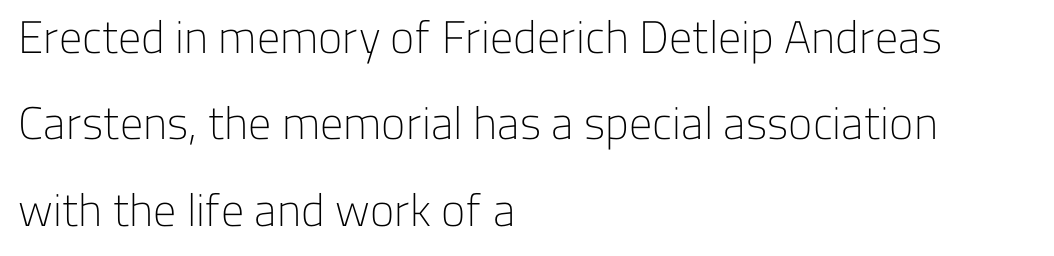
Horizontal alignment here is leftward, the default for most running prose. Are there feet on the stems? There aren't — it's a sans. Descenders hang freely into open space. A typesetter would call this proportional, since set widths differ per character.
